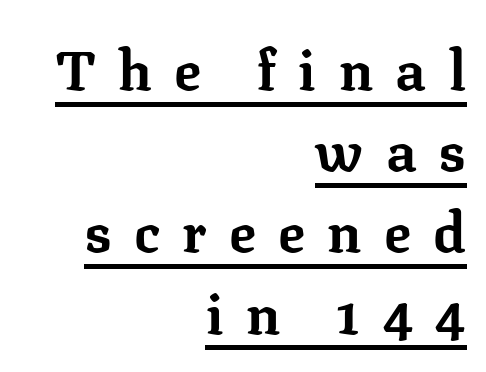
The image shows 56 px bold serif type, upright; set right-aligned, normal line spacing (1.45x), unusually wide letter spacing (+0.4 em), underlined; low stroke contrast and a medium x-height.
